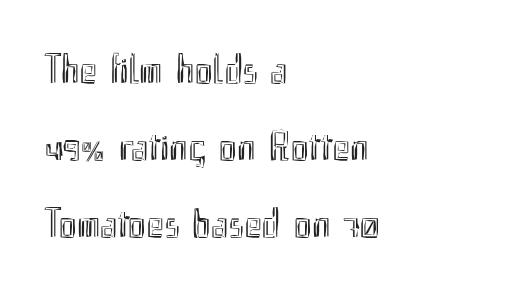
{"italic": "no", "width": "condensed", "x_height": "small", "monospaced": "no", "underline": "no", "align": "left", "line_spacing_ratio": 1.83, "letter_spacing": "normal", "letter_spacing_em": 0.0, "glyph_px": 42}
